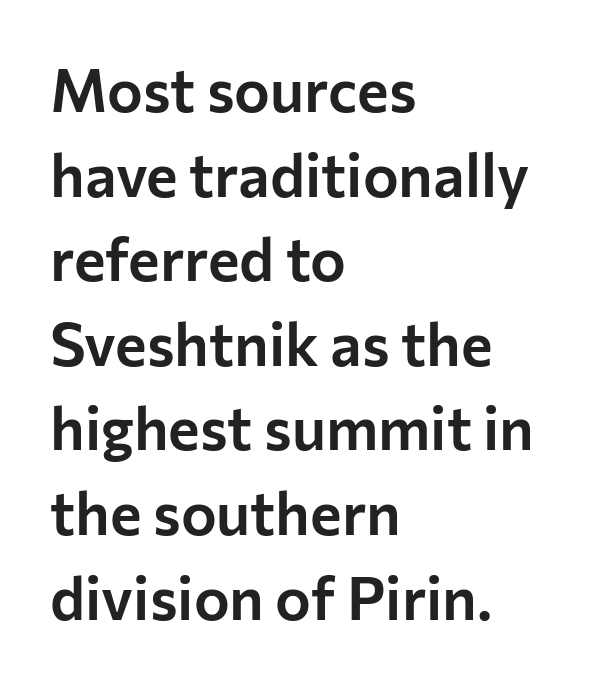
The image shows 60 px sans-serif type, upright; set left-aligned, normal line spacing (1.41x), normal letter spacing, not underlined; low stroke contrast and a medium x-height.
